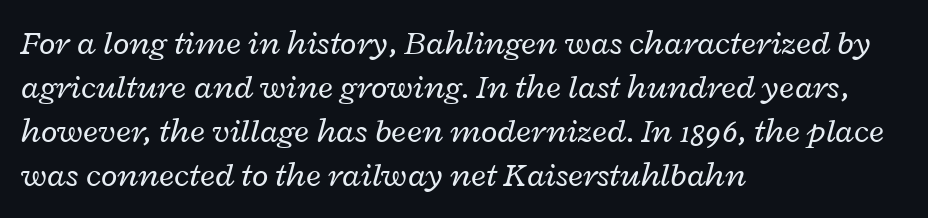
The image shows 34 px regular-weight, wide type, italic (leaning right); set left-aligned, normal line spacing (1.29x), normal letter spacing, not underlined; low stroke contrast and a medium x-height.
